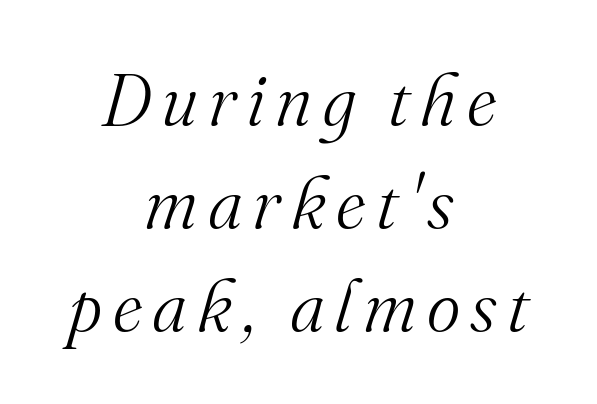
Stroke mass is kept to a normal reading level or below. Each row of text sits above clean, open space. Looking at the ascenders, they clearly lean. Centered paragraph, ragged on both sides. Compared with typical paragraphs, the rows here are spaced about the same. These lines are composed in type with serifs.
